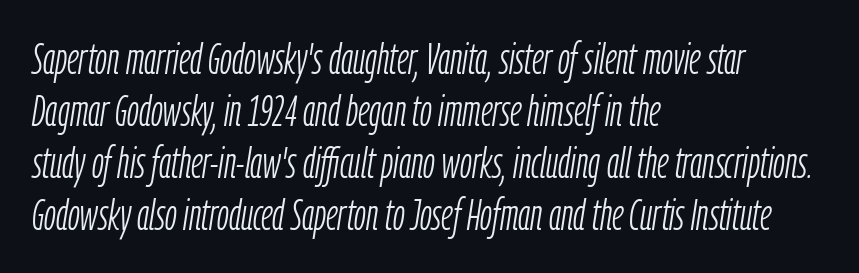
Q: Is the text bold? A: No.
Q: Is the text italic (slanted)? A: Yes, it leans right by about 9 degrees.
Q: Is the text underlined? A: No.
Q: How is the paragraph aligned? A: Left-aligned.
Q: Is the spacing between letters normal or unusually wide? A: Normal.
Q: Width (condensed, normal, or wide)? A: Condensed.
Q: Stroke contrast? A: Low.
Q: x-height? A: Medium.
Q: Monospaced? A: No.
